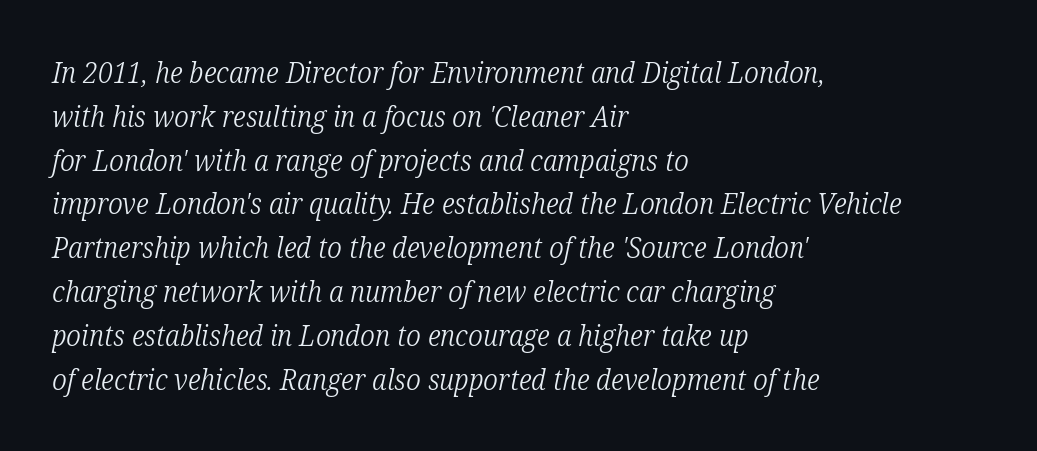
{"serif": "yes", "italic": "yes", "lean": "right", "slant_degrees": 12, "bold": "no", "weight": "light", "width": "condensed", "stroke_contrast": "low", "x_height": "medium", "monospaced": "no", "underline": "no", "align": "left", "line_spacing": "normal", "line_spacing_ratio": 1.51, "letter_spacing": "normal", "letter_spacing_em": 0.0, "glyph_px": 29}
